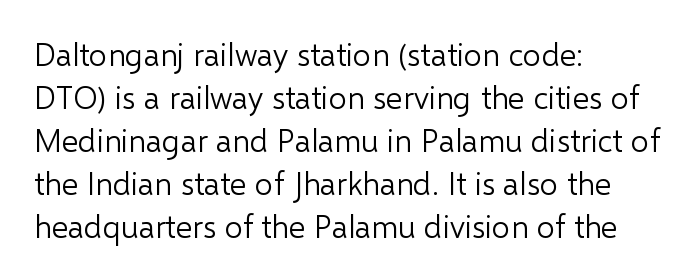
Q: Is the text bold? A: No.
Q: Is the text italic (slanted)? A: No, it is upright.
Q: Is the typeface a serif or a sans-serif typeface? A: Sans-serif.
Q: Is the text underlined? A: No.
Q: How is the paragraph aligned? A: Left-aligned.
Q: Is the spacing between letters normal or unusually wide? A: Normal.
Q: Is the spacing between lines tight, normal or loose? A: Normal.
Q: Width (condensed, normal, or wide)? A: Normal.
Q: Stroke contrast? A: Low.
Q: x-height? A: Medium.
Q: Monospaced? A: No.
